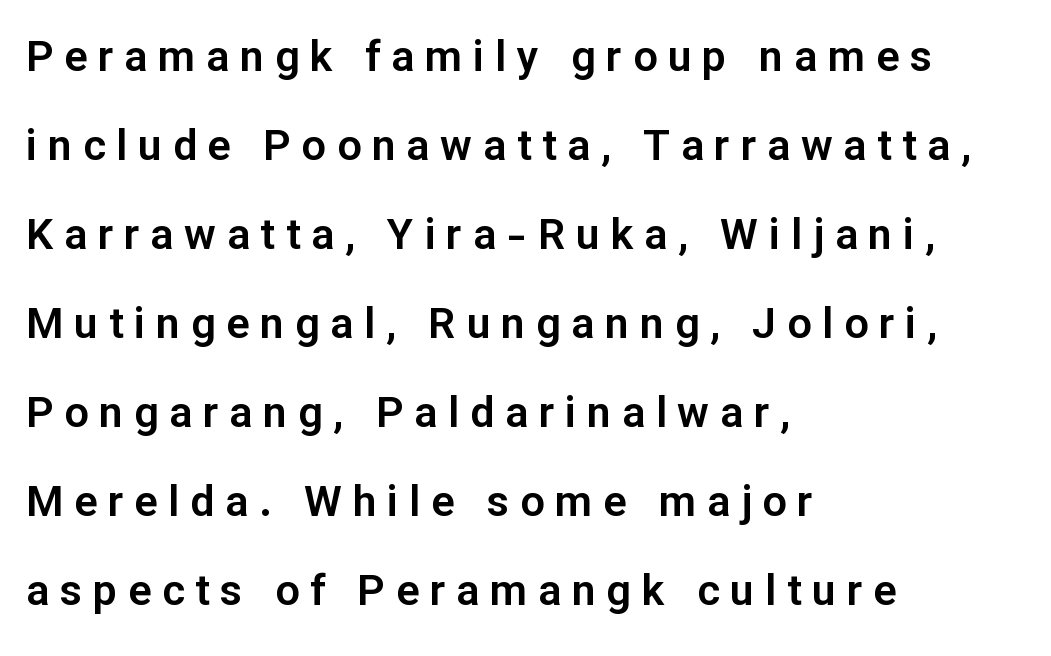
Q: Is the text italic (slanted)? A: No, it is upright.
Q: Is the typeface a serif or a sans-serif typeface? A: Sans-serif.
Q: Is the text underlined? A: No.
Q: How is the paragraph aligned? A: Left-aligned.
Q: Is the spacing between letters normal or unusually wide? A: Unusually wide.
Q: Is the spacing between lines tight, normal or loose? A: Loose.
Q: Width (condensed, normal, or wide)? A: Normal.
Q: Stroke contrast? A: Low.
Q: x-height? A: Medium.
Q: Monospaced? A: No.
